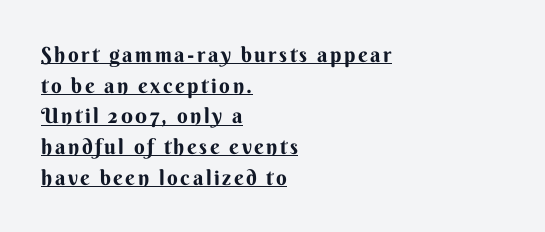
{"italic": "no", "bold": "yes", "underline": "yes", "align": "left", "line_spacing": "normal", "line_spacing_ratio": 1.46, "glyph_px": 21}
